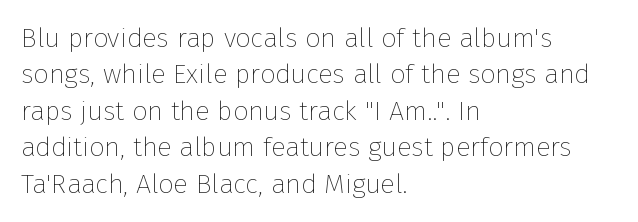
Q: Is the text bold? A: No.
Q: Is the text italic (slanted)? A: No, it is upright.
Q: Is the text underlined? A: No.
Q: How is the paragraph aligned? A: Left-aligned.
Q: Is the spacing between letters normal or unusually wide? A: Normal.
Q: Is the spacing between lines tight, normal or loose? A: Normal.
